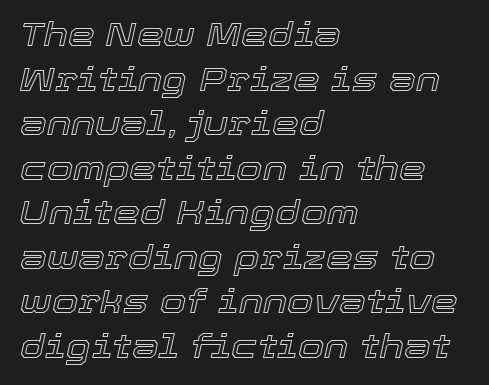
The passage shown has conventional tracking throughout. Normally led — the rows are evenly, conventionally spaced. The rag falls on the right side of this text block. Decoration check: the copy has no underline.
